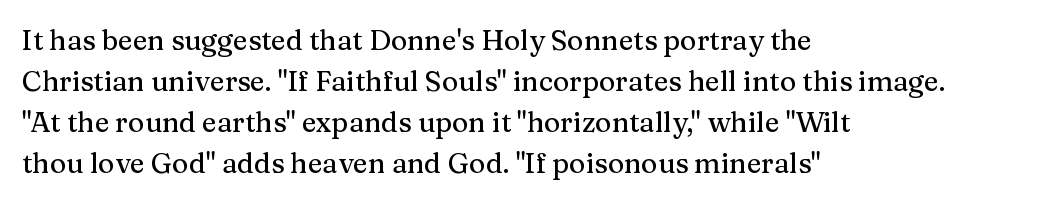
{"serif": "yes", "italic": "no", "width": "normal", "stroke_contrast": "medium", "x_height": "medium", "monospaced": "no", "underline": "no", "align": "left", "line_spacing": "normal", "line_spacing_ratio": 1.47, "letter_spacing": "normal", "letter_spacing_em": 0.0, "glyph_px": 28}
